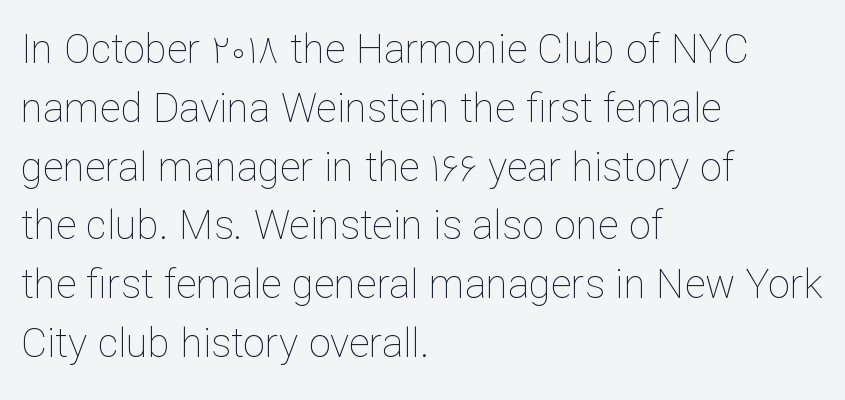
Q: Is the text bold? A: No.
Q: Is the text italic (slanted)? A: No, it is upright.
Q: Is the text underlined? A: No.
Q: How is the paragraph aligned? A: Left-aligned.
Q: Is the spacing between letters normal or unusually wide? A: Normal.
Q: Is the spacing between lines tight, normal or loose? A: Normal.
Q: Width (condensed, normal, or wide)? A: Normal.
Q: Stroke contrast? A: Low.
Q: x-height? A: Medium.
Q: Monospaced? A: No.
